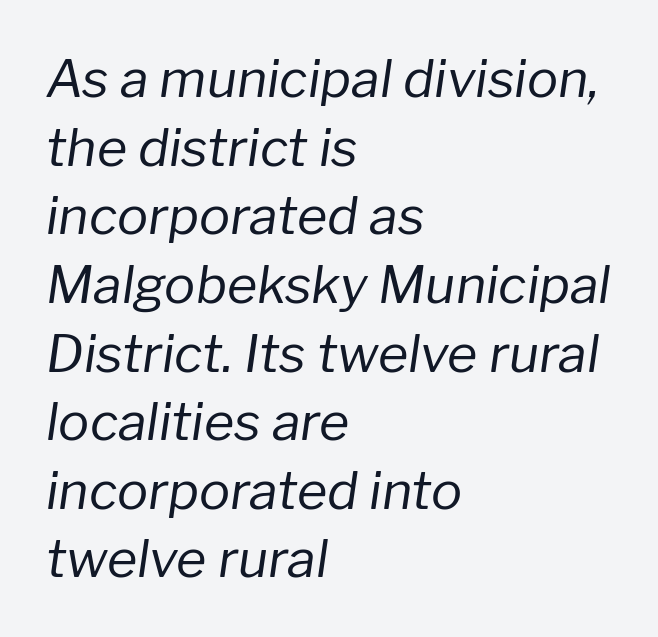
{"italic": "yes", "lean": "right", "slant_degrees": 8, "bold": "no", "weight": "regular", "width": "normal", "stroke_contrast": "low", "x_height": "medium", "monospaced": "no", "underline": "no", "align": "left", "line_spacing": "normal", "line_spacing_ratio": 1.32, "letter_spacing": "normal", "letter_spacing_em": 0.0, "glyph_px": 52}
